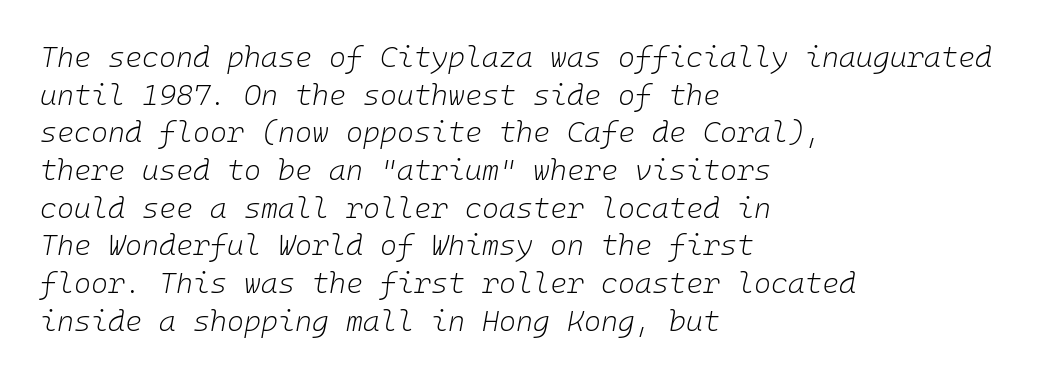
Quick note: italic. The passage shown stacks its lines at a standard gap. Letters have the restrained weight of plain body copy at most. Nobody touched the tracking dial on this one. Only glyphs here, with clear space below each row. The lines in this sample share a left origin and differ only in where they stop.
